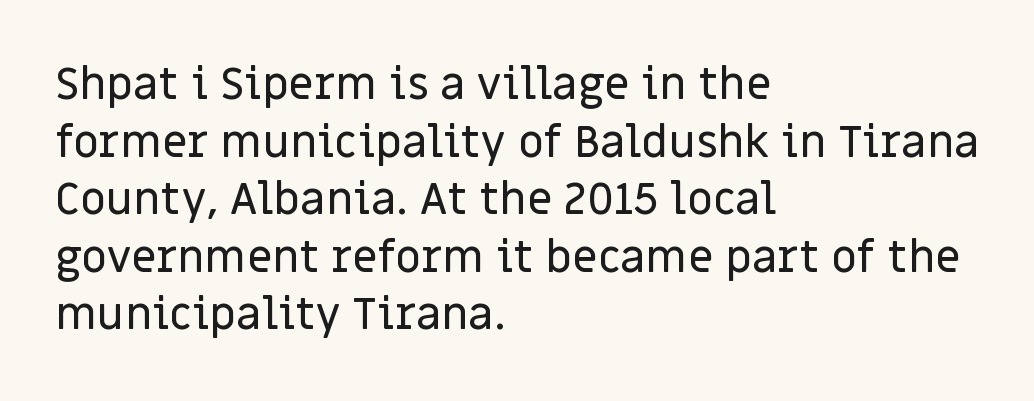
Type without underlining. This rendering uses left alignment, leaving the right contour irregular. This sample uses a sans-serif face. You could not count columns in this text — the font is proportionally spaced. Regarding leading, the lines here are spaced in the standard way.
